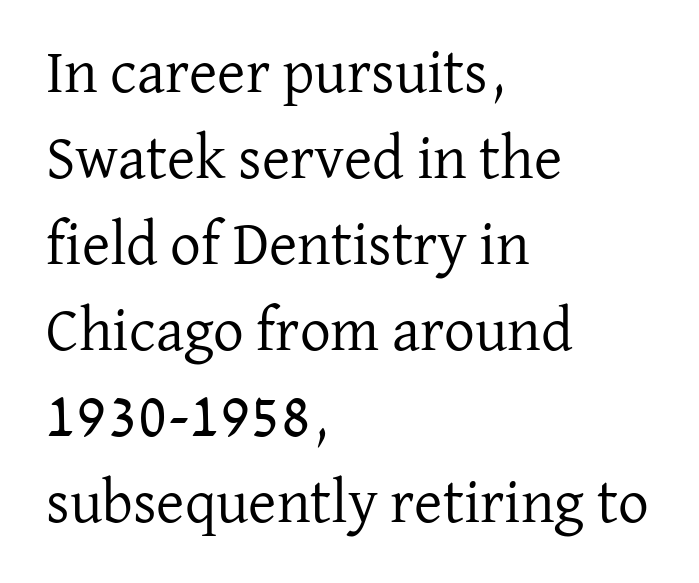
The image shows 61 px regular-weight serif type, upright; set left-aligned, normal line spacing (1.41x), normal letter spacing, not underlined; low stroke contrast and a medium x-height.
